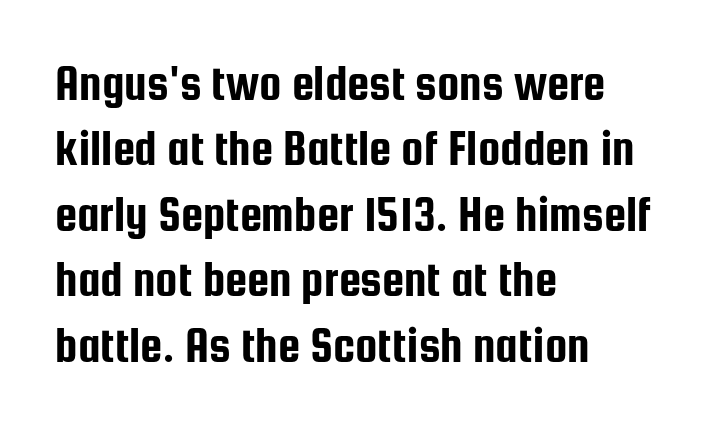
Q: Is the text italic (slanted)? A: No, it is upright.
Q: Is the typeface a serif or a sans-serif typeface? A: Sans-serif.
Q: Is the text underlined? A: No.
Q: How is the paragraph aligned? A: Left-aligned.
Q: Is the spacing between letters normal or unusually wide? A: Normal.
Q: Is the spacing between lines tight, normal or loose? A: Normal.
Q: Width (condensed, normal, or wide)? A: Condensed.
Q: Stroke contrast? A: Low.
Q: x-height? A: Medium.
Q: Monospaced? A: No.
